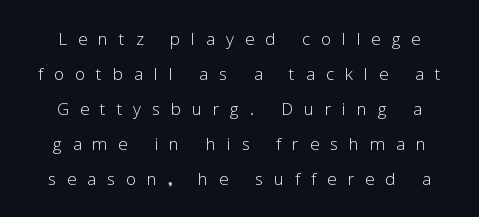
{"italic": "no", "bold": "no", "underline": "no", "line_spacing": "normal", "line_spacing_ratio": 1.52, "letter_spacing": "wide", "letter_spacing_em": 0.47, "glyph_px": 23}
